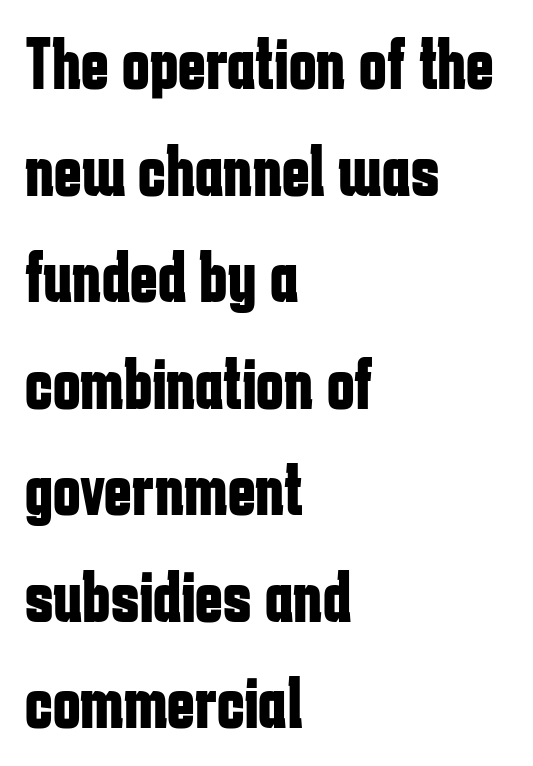
The face used here is proportionally spaced, like ordinary book or web type. The font's upright variant was chosen for this text. Line spacing here is normal. Plain, unruled lines of type. Typographically, this falls in the sans-serif category. The line texture is even and compact thanks to regular tracking.
